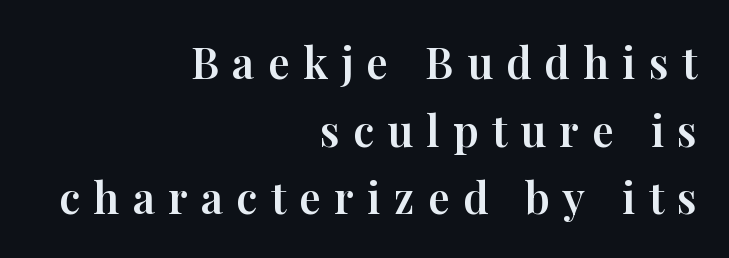
Does the lettering tilt? It doesn't — this is upright. The glyphs in this specimen are seriffed. Descender tails drop into unmarked territory. Notice how descenders clear the ascenders below comfortably — that's standard leading. Between one letter and the next there's a generous, obvious gap. This sample has the flowing, uneven cadence of proportional lettering.
